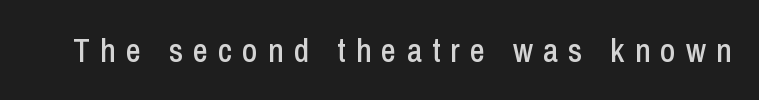
Q: Is the text italic (slanted)? A: No, it is upright.
Q: Is the typeface a serif or a sans-serif typeface? A: Sans-serif.
Q: Is the text underlined? A: No.
Q: Is the spacing between letters normal or unusually wide? A: Unusually wide.
Q: Width (condensed, normal, or wide)? A: Condensed.
Q: Stroke contrast? A: Low.
Q: x-height? A: Medium.
Q: Monospaced? A: No.
